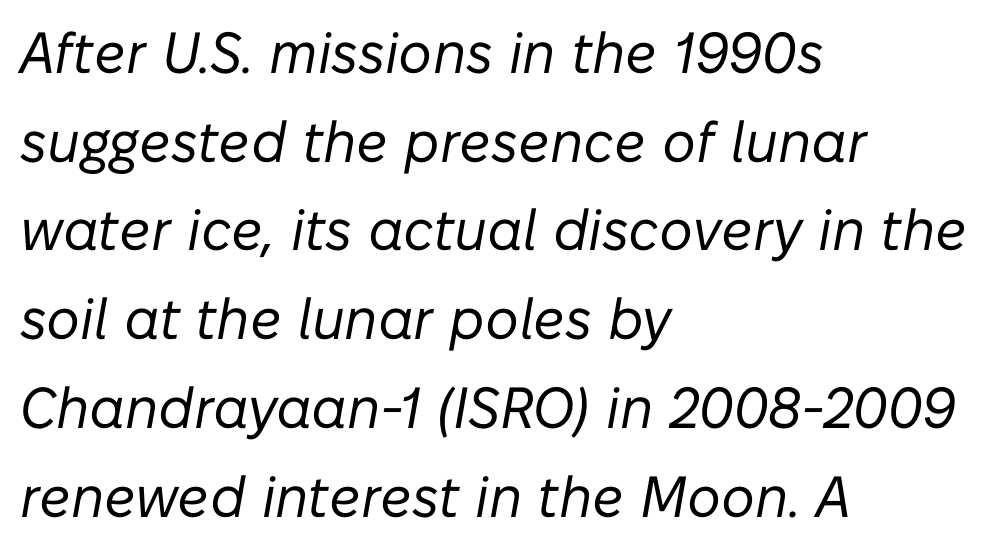
Q: Is the text bold? A: No.
Q: Is the text italic (slanted)? A: Yes, it leans right by about 10 degrees.
Q: Is the text underlined? A: No.
Q: How is the paragraph aligned? A: Left-aligned.
Q: Is the spacing between letters normal or unusually wide? A: Normal.
Q: Is the spacing between lines tight, normal or loose? A: Normal.
Q: Width (condensed, normal, or wide)? A: Normal.
Q: Stroke contrast? A: Low.
Q: x-height? A: Medium.
Q: Monospaced? A: No.
